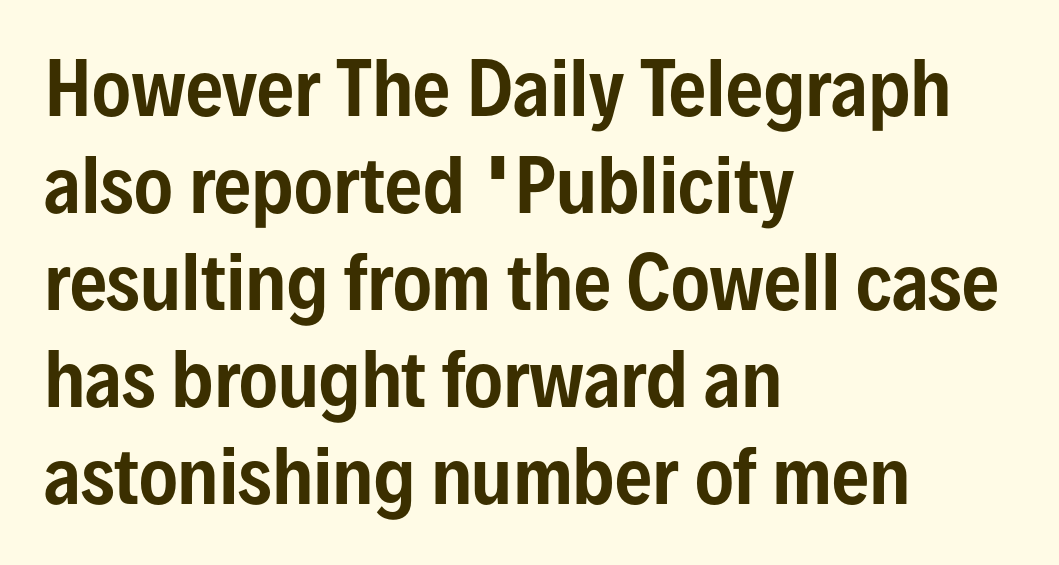
{"serif": "no", "italic": "no", "width": "condensed", "stroke_contrast": "low", "x_height": "medium", "monospaced": "no", "underline": "no", "align": "left", "line_spacing": "normal", "line_spacing_ratio": 1.33, "letter_spacing": "normal", "letter_spacing_em": 0.0, "glyph_px": 73}
